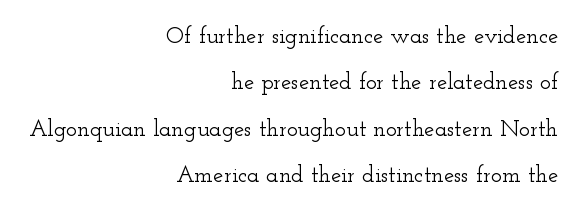
Q: Is the text italic (slanted)? A: No, it is upright.
Q: Is the text underlined? A: No.
Q: How is the paragraph aligned? A: Right-aligned.
Q: Is the spacing between letters normal or unusually wide? A: Normal.
Q: Is the spacing between lines tight, normal or loose? A: Loose.
